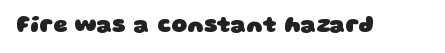
{"bold": "yes", "underline": "no", "letter_spacing": "normal", "letter_spacing_em": 0.0, "glyph_px": 22}
